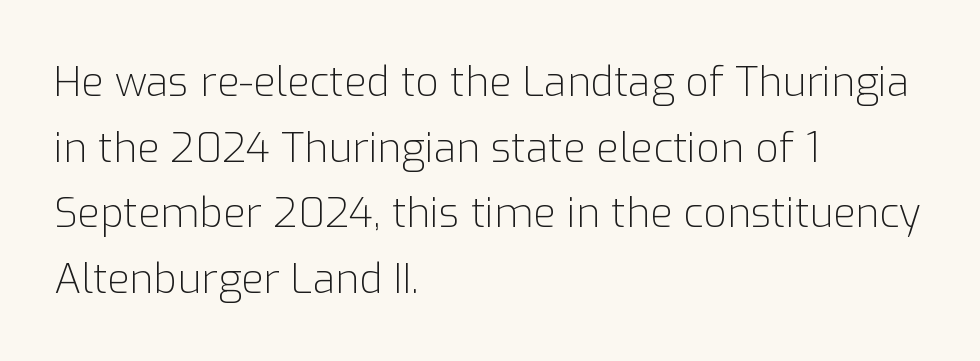
The image shows 41 px light sans-serif type, upright; set left-aligned, normal line spacing (1.6x), normal letter spacing, not underlined; low stroke contrast and a medium x-height.
